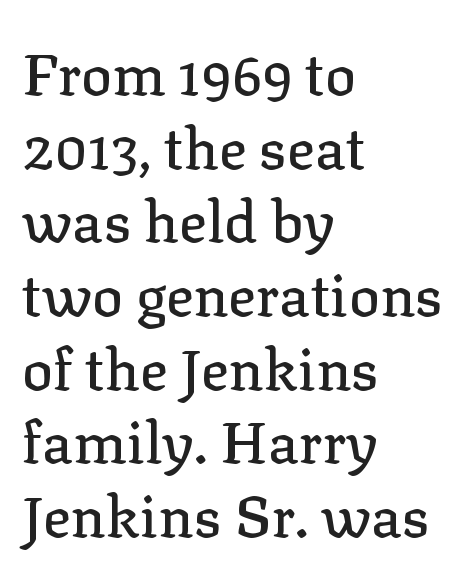
Plain, unruled lines of type. This rendering leaves character spacing at its baseline value. Upright lettering throughout. Varying glyph widths throughout — classic text-font behaviour. Small tapered or slab feet sit at the stroke ends, so this counts as serif. These lines are set flush left with a ragged right edge.
